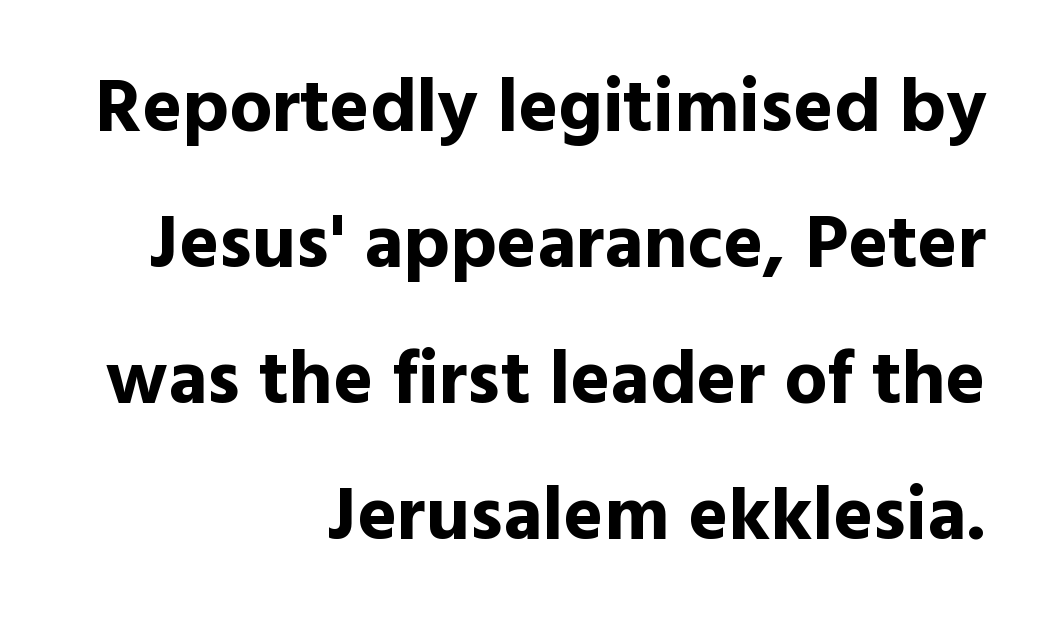
You could not count columns in this text — the font is proportionally spaced. Italic? Not at all — the glyphs are vertical. The glyphs in this specimen are sans serif. Plain, unruled lines of type.
